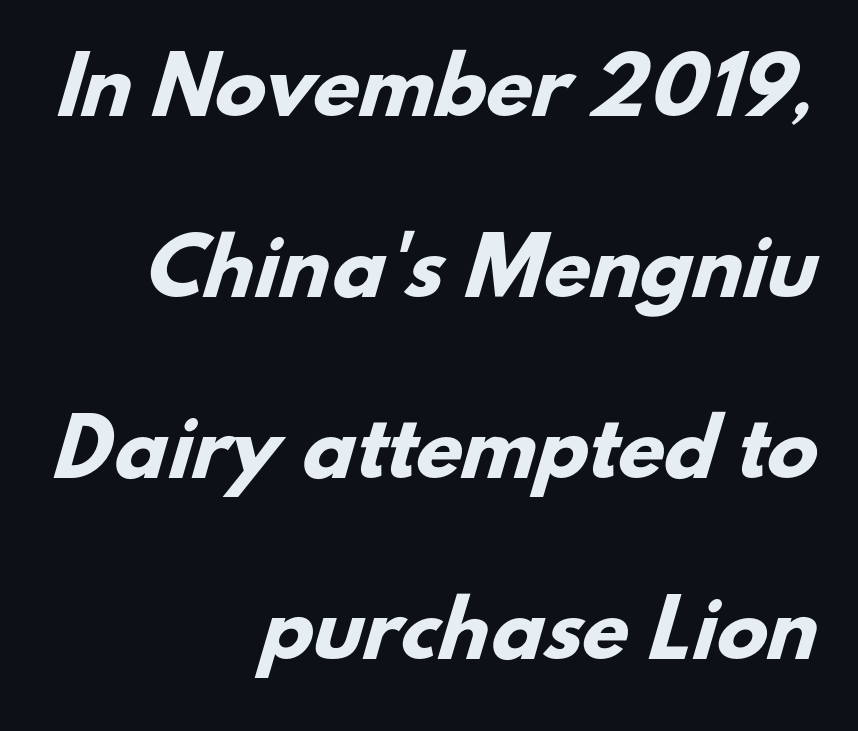
{"serif": "no", "bold": "yes", "weight": "heavy", "width": "normal", "stroke_contrast": "low", "x_height": "small", "monospaced": "no", "underline": "no", "align": "right", "line_spacing": "loose", "line_spacing_ratio": 2.38, "letter_spacing": "normal", "letter_spacing_em": 0.0, "glyph_px": 76}
